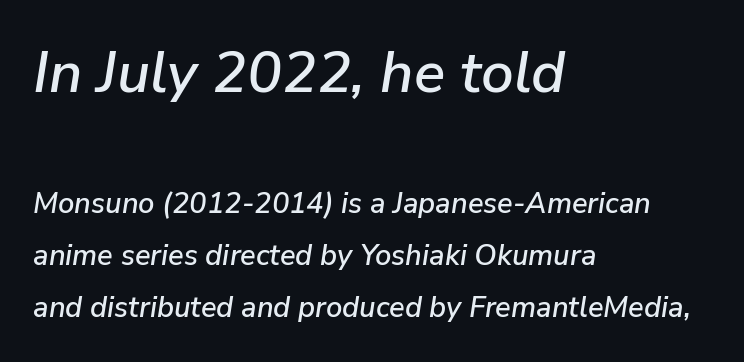
The image shows 58 px text type, italic (leaning right); set left-aligned, line spacing 1.79x, normal letter spacing, not underlined; the first (top) block is 2.0x larger; low stroke contrast and a medium x-height.
